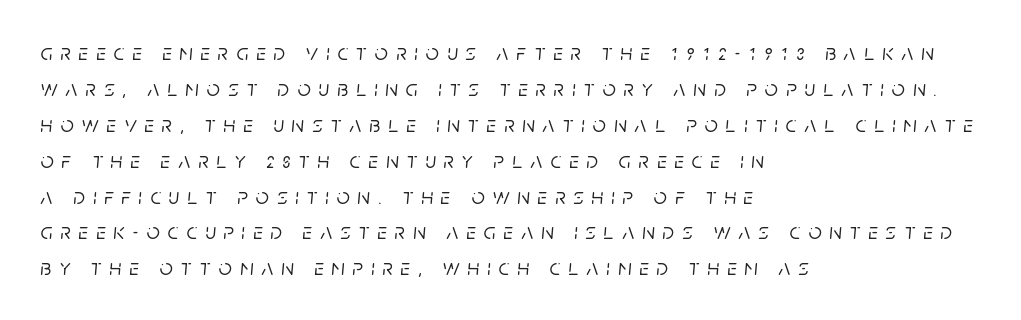
The area under the type is left untouched. The passage shown has open, widely tracked lettering throughout. You can tell it's italic because the verticals aren't actually vertical. The paragraph shown leans on its left margin. The lines sit at an ordinary, default distance from one another.
